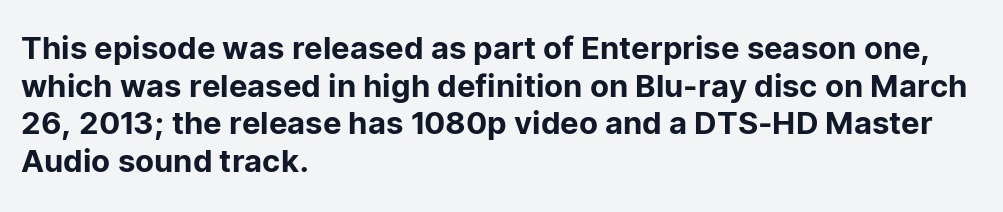
The image shows 31 px sans-serif type, upright; set left-aligned, line spacing 1.21x, normal letter spacing, not underlined; low stroke contrast and a medium x-height.
